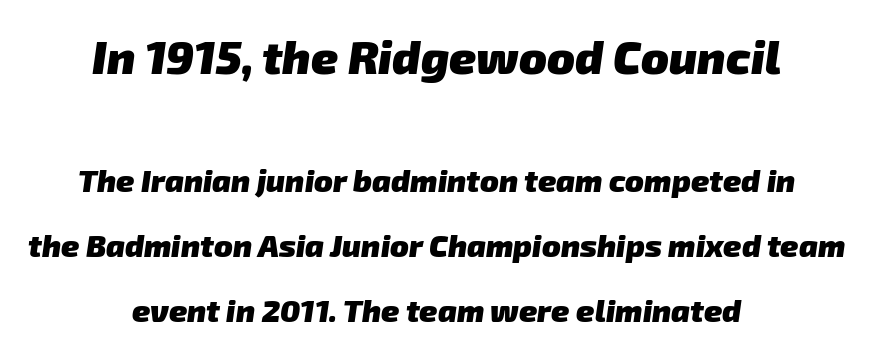
The image shows 46 px heavy sans-serif type; set centered, loose line spacing (2.09x), normal letter spacing, not underlined; the first (top) block is 1.48x larger; low stroke contrast and a medium x-height.
